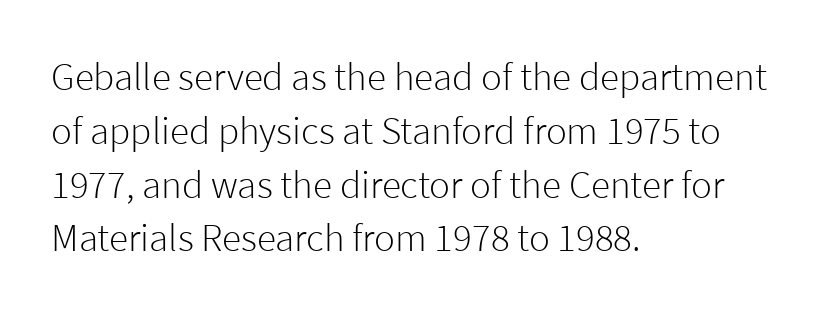
{"serif": "no", "italic": "no", "bold": "no", "weight": "light", "width": "normal", "stroke_contrast": "low", "x_height": "medium", "monospaced": "no", "underline": "no", "align": "left", "line_spacing": "normal", "line_spacing_ratio": 1.38, "letter_spacing": "normal", "letter_spacing_em": 0.0, "glyph_px": 39}
